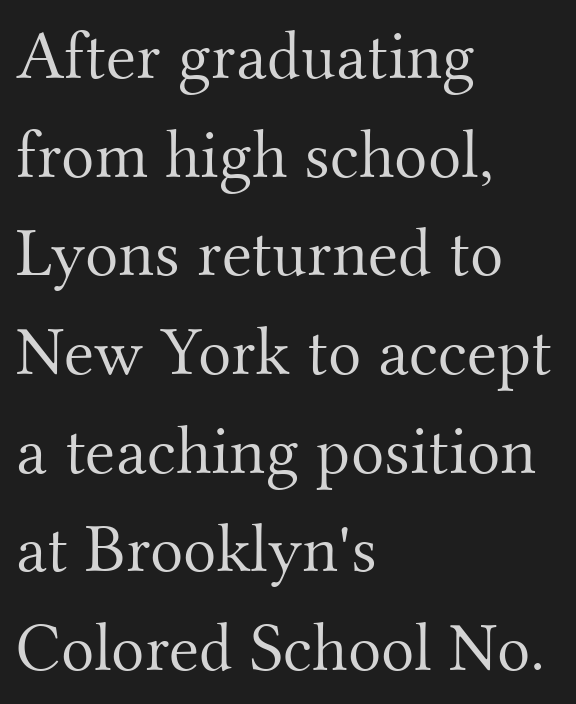
The image shows 69 px light serif type, upright; set left-aligned, normal line spacing (1.43x), normal letter spacing, not underlined; medium stroke contrast and a small x-height.
